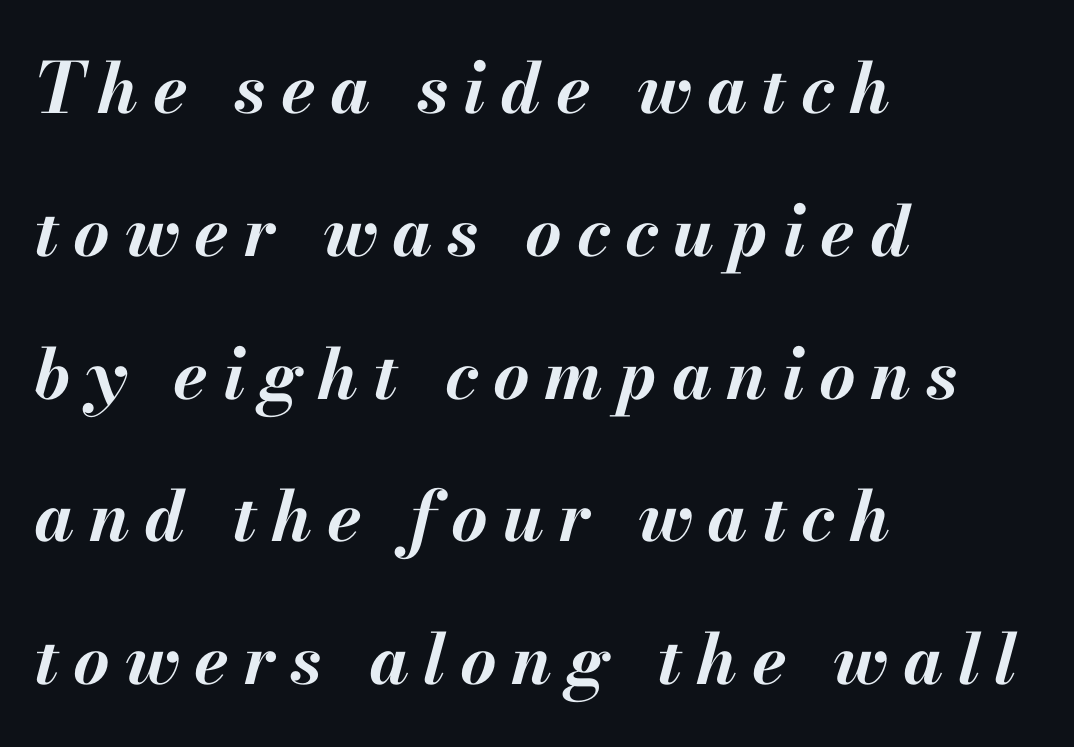
Q: Is the text bold? A: Yes.
Q: Is the text italic (slanted)? A: Yes, it leans right by about 13 degrees.
Q: Is the text underlined? A: No.
Q: How is the paragraph aligned? A: Left-aligned.
Q: Is the spacing between letters normal or unusually wide? A: Unusually wide.
Q: Is the spacing between lines tight, normal or loose? A: Loose.
Q: Width (condensed, normal, or wide)? A: Normal.
Q: Stroke contrast? A: Medium.
Q: x-height? A: Small.
Q: Monospaced? A: No.
